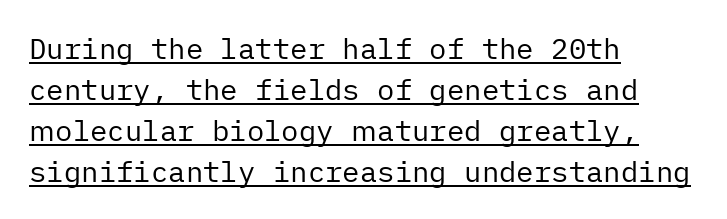
The lines sit at an ordinary, default distance from one another. The horizontal fit of the characters is conventional and even. Which margin do the lines hug? The left one — the right edge is uneven. Designer's note — italics off, roman on. Ink coverage per letter is moderate at most.
